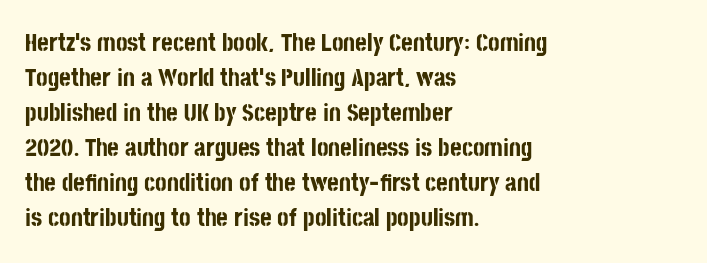
Q: Is the text bold? A: Yes.
Q: Is the text italic (slanted)? A: No, it is upright.
Q: Is the text underlined? A: No.
Q: How is the paragraph aligned? A: Left-aligned.
Q: Is the spacing between letters normal or unusually wide? A: Normal.
Q: Is the spacing between lines tight, normal or loose? A: Normal.
